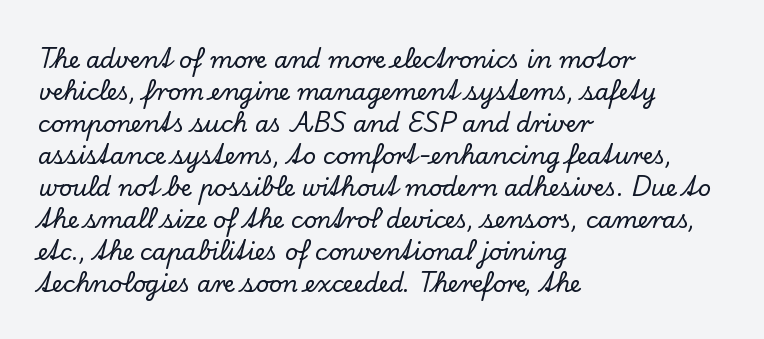
Q: Is the text italic (slanted)? A: Yes.
Q: Is the text underlined? A: No.
Q: How is the paragraph aligned? A: Left-aligned.
Q: Is the spacing between letters normal or unusually wide? A: Normal.
Q: Is the spacing between lines tight, normal or loose? A: Normal.
